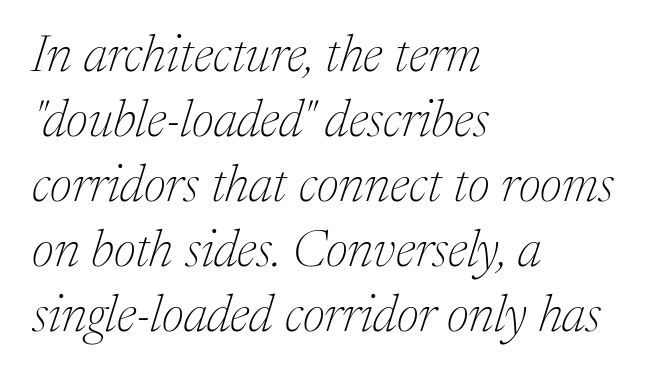
{"serif": "yes", "italic": "yes", "lean": "right", "slant_degrees": 17, "bold": "no", "weight": "thin", "width": "normal", "stroke_contrast": "medium", "x_height": "medium", "monospaced": "no", "underline": "no", "align": "left", "line_spacing": "normal", "line_spacing_ratio": 1.25, "letter_spacing": "normal", "letter_spacing_em": 0.0, "glyph_px": 52}
